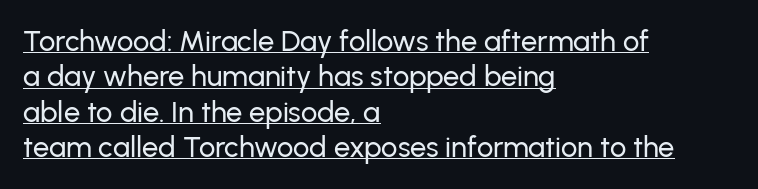
The letters stand straight up with perfectly vertical stems. The face used here is proportionally spaced, like ordinary book or web type. Font category for this specimen: sans-serif. Is the block centered? No — it sits flush against the left margin. The lettering is marked with a stroke running underneath it.
